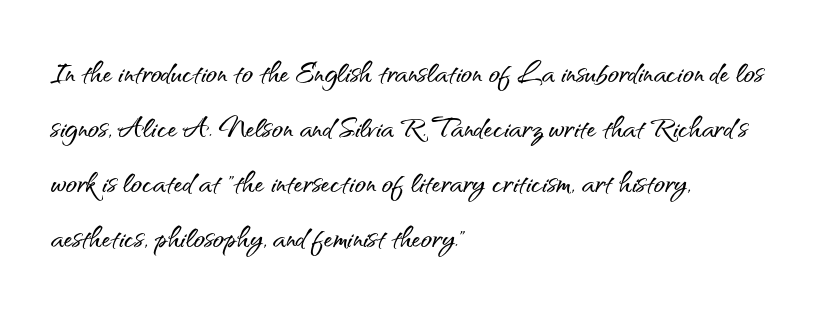
Note: no serifs on the glyphs. Summary of vertical rhythm: regular, with standard interline spacing. Descenders are the only things crossing below the line.
